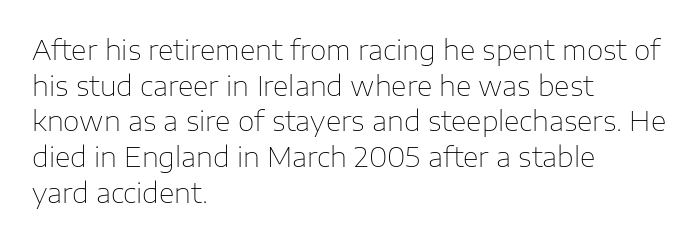
The image shows 27 px text type, upright; set left-aligned, normal line spacing (1.32x), normal letter spacing, not underlined.
